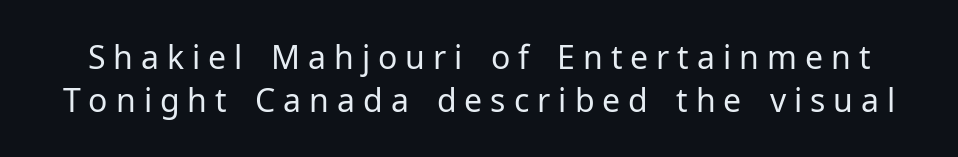
{"serif": "no", "italic": "no", "bold": "no", "weight": "regular", "width": "normal", "stroke_contrast": "low", "x_height": "medium", "monospaced": "no", "underline": "no", "line_spacing": "normal", "line_spacing_ratio": 1.35, "letter_spacing": "wide", "letter_spacing_em": 0.25, "glyph_px": 32}
